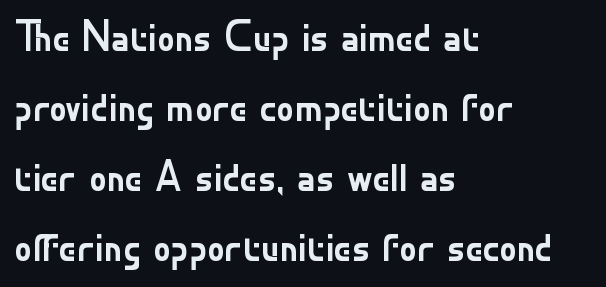
The characters are drawn with everyday or finer stroke widths. Unmarked baselines from the first word to the last. One glance says typical: line gaps are just what's usual. Is the block centered? No — it sits flush against the left margin. Check where the strokes stop: nothing finishes them off — pure sans. Character widths vary here, with narrow letters taking less room than wide ones.
